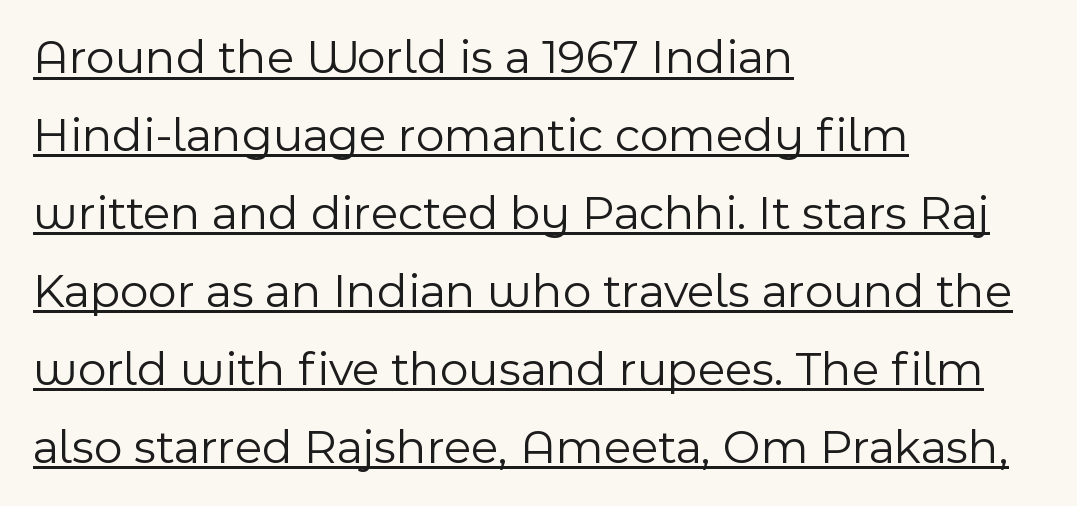
Q: Is the text bold? A: No.
Q: Is the text italic (slanted)? A: No, it is upright.
Q: Is the typeface a serif or a sans-serif typeface? A: Sans-serif.
Q: Is the text underlined? A: Yes.
Q: How is the paragraph aligned? A: Left-aligned.
Q: Is the spacing between letters normal or unusually wide? A: Normal.
Q: Is the spacing between lines tight, normal or loose? A: Normal.
Q: Width (condensed, normal, or wide)? A: Normal.
Q: x-height? A: Medium.
Q: Monospaced? A: No.
